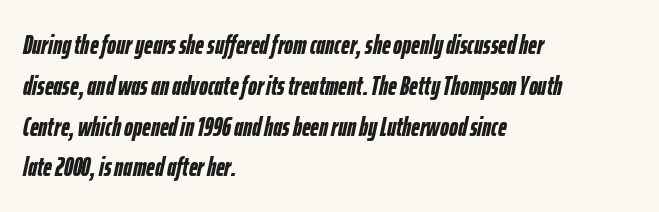
Q: Is the text bold? A: Yes.
Q: Is the text italic (slanted)? A: Yes, it leans right by about 12 degrees.
Q: Is the text underlined? A: No.
Q: How is the paragraph aligned? A: Left-aligned.
Q: Is the spacing between letters normal or unusually wide? A: Normal.
Q: Is the spacing between lines tight, normal or loose? A: Normal.
